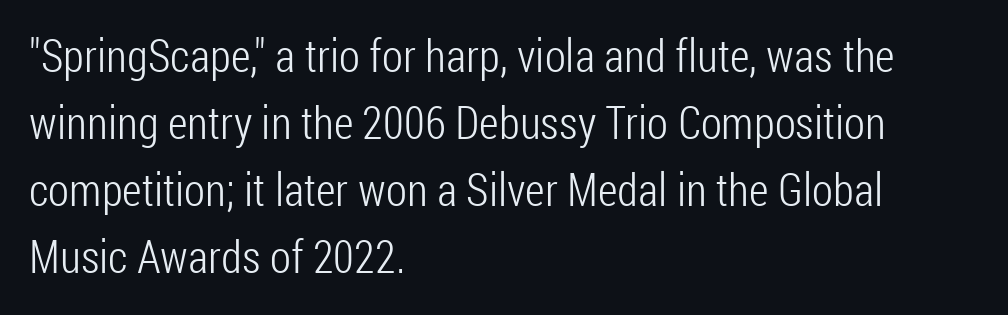
The image shows 46 px light, condensed sans-serif type, upright; set left-aligned, normal line spacing (1.46x), normal letter spacing, not underlined; low stroke contrast and a medium x-height.
